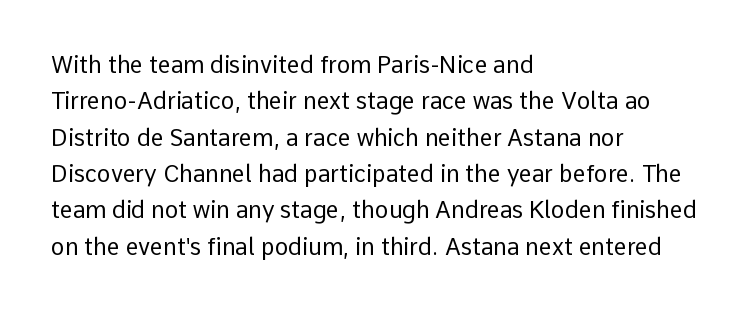
The image shows 23 px text type, upright; set left-aligned, normal line spacing (1.58x), normal letter spacing, not underlined.
